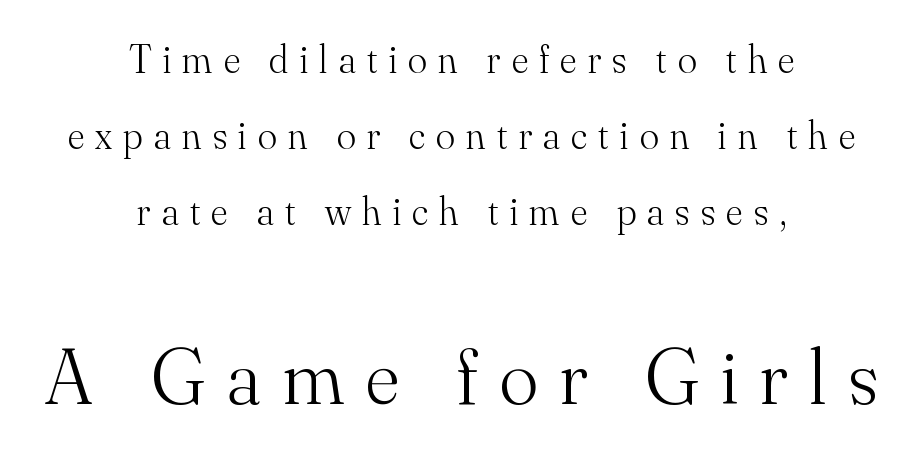
The image shows 80 px light serif type, upright; set centered, loose line spacing (1.9x), unusually wide letter spacing (+0.28 em), not underlined; the second (bottom) block is 2.0x larger; medium stroke contrast and a small x-height.
